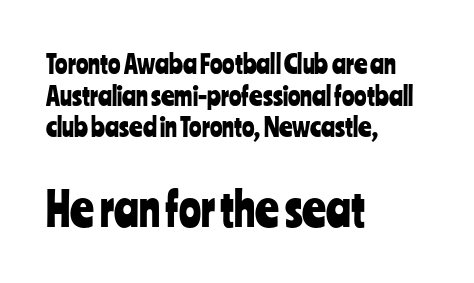
Here the designer chose a conventional face with non-uniform glyph widths. The line texture is even and compact thanks to regular tracking. The characters display no serif detailing; their extremities are plain. Horizontal alignment here is leftward, the default for most running prose. Larger block? The one below; the one above is distinctly smaller. Unlike italic type, these characters show no tilt at all.
